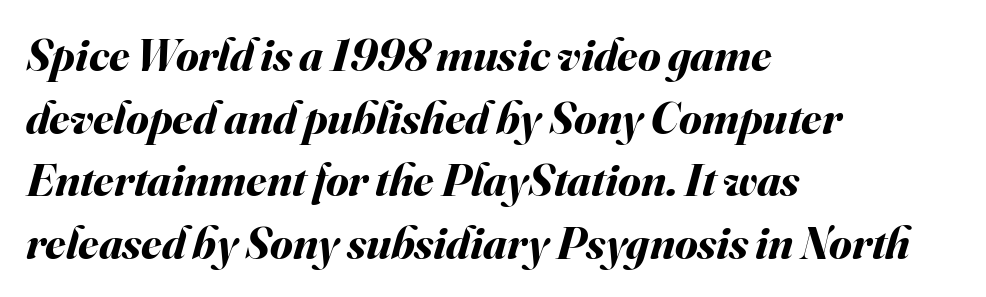
{"italic": "yes", "lean": "right", "slant_degrees": 16, "bold": "yes", "weight": "bold", "width": "normal", "stroke_contrast": "medium", "x_height": "small", "monospaced": "no", "underline": "no", "align": "left", "line_spacing": "normal", "line_spacing_ratio": 1.36, "letter_spacing": "normal", "letter_spacing_em": 0.0, "glyph_px": 46}
